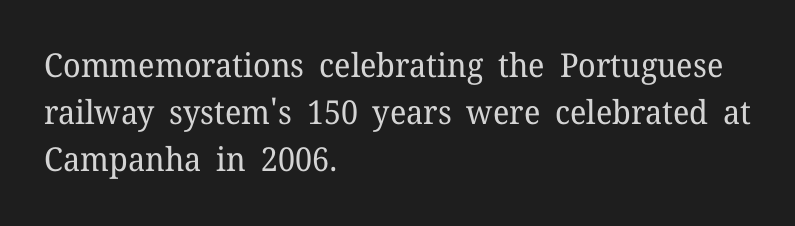
The letterforms sit at book weight or below. Looks like regular typesetting: each glyph gets only the width it needs. Short note: letters normally spaced. I'd call this a serif setting — the letters wear small feet. The zone under the glyphs is completely vacant.
